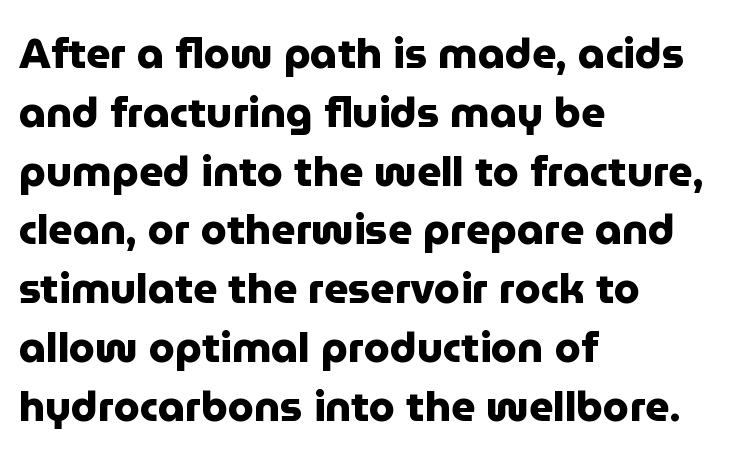
Q: Is the text bold? A: Yes.
Q: Is the text italic (slanted)? A: No, it is upright.
Q: Is the typeface a serif or a sans-serif typeface? A: Sans-serif.
Q: Is the text underlined? A: No.
Q: How is the paragraph aligned? A: Left-aligned.
Q: Is the spacing between letters normal or unusually wide? A: Normal.
Q: Is the spacing between lines tight, normal or loose? A: Normal.
Q: Width (condensed, normal, or wide)? A: Normal.
Q: Stroke contrast? A: Low.
Q: x-height? A: Medium.
Q: Monospaced? A: No.
